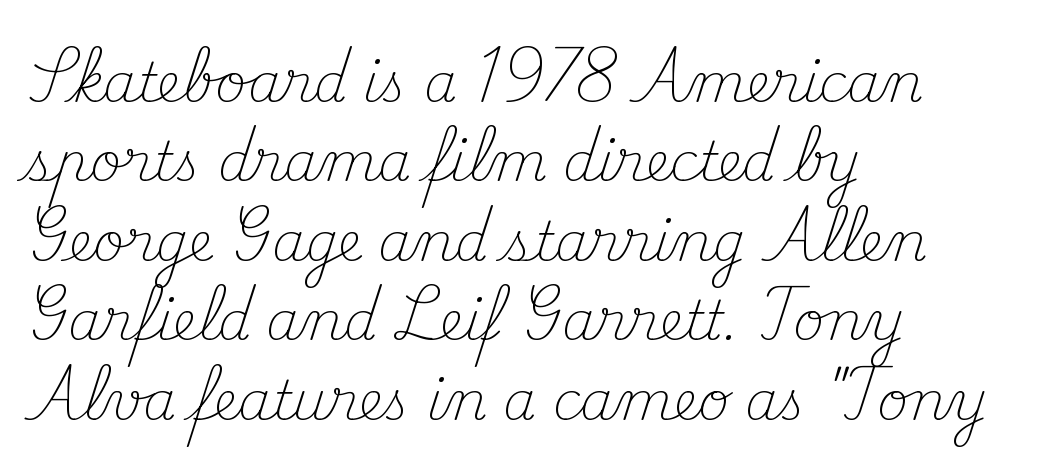
Q: Is the text bold? A: No.
Q: Is the text italic (slanted)? A: Yes.
Q: Is the typeface a serif or a sans-serif typeface? A: Serif.
Q: Is the text underlined? A: No.
Q: How is the paragraph aligned? A: Left-aligned.
Q: Is the spacing between letters normal or unusually wide? A: Normal.
Q: Is the spacing between lines tight, normal or loose? A: Normal.
Q: Width (condensed, normal, or wide)? A: Normal.
Q: Stroke contrast? A: Medium.
Q: x-height? A: Small.
Q: Monospaced? A: No.
